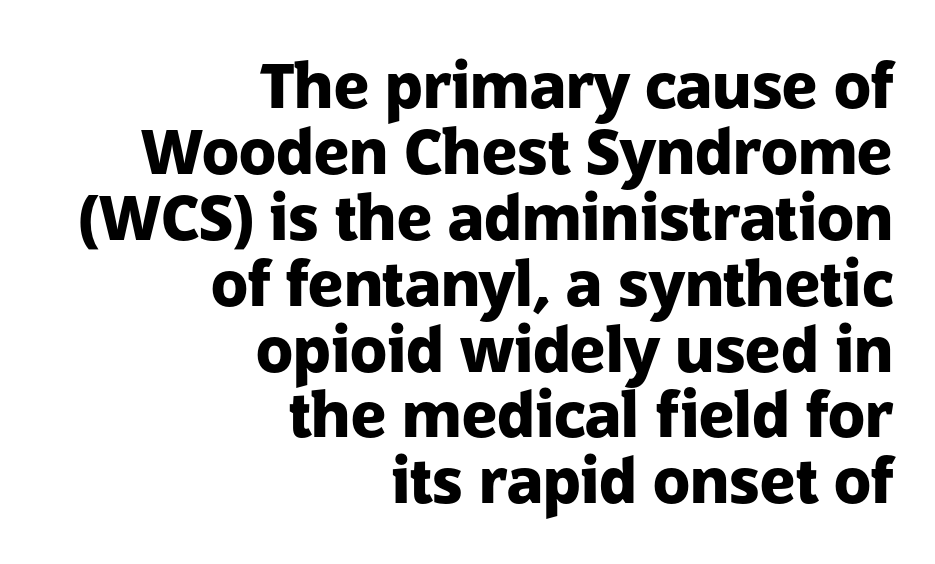
Q: Is the text bold? A: Yes.
Q: Is the text italic (slanted)? A: No, it is upright.
Q: Is the typeface a serif or a sans-serif typeface? A: Sans-serif.
Q: Is the text underlined? A: No.
Q: How is the paragraph aligned? A: Right-aligned.
Q: Is the spacing between letters normal or unusually wide? A: Normal.
Q: Is the spacing between lines tight, normal or loose? A: Tight.
Q: Width (condensed, normal, or wide)? A: Normal.
Q: Stroke contrast? A: Low.
Q: x-height? A: Medium.
Q: Monospaced? A: No.
